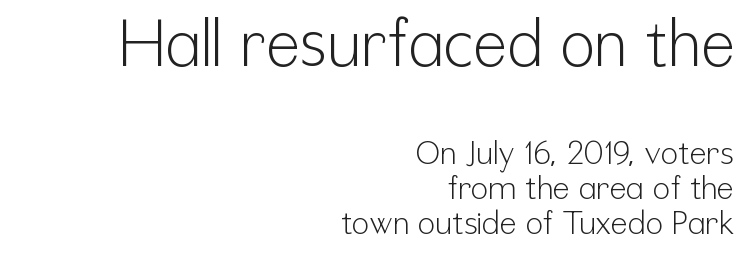
The image shows 64 px light, condensed sans-serif type, upright; set right-aligned, tight line spacing (1.1x), normal letter spacing, not underlined; the first (top) block is 2.0x larger; low stroke contrast and a medium x-height.
